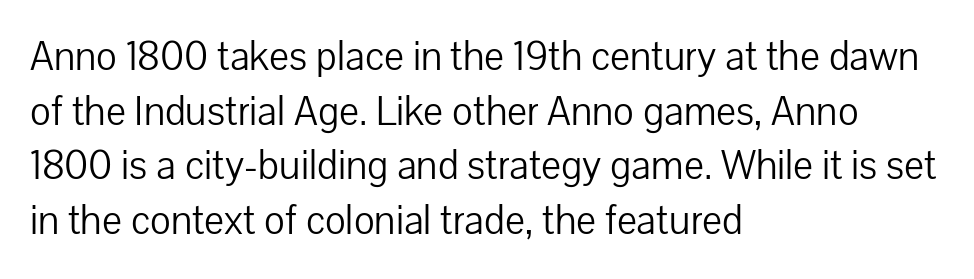
Serifs: no, the terminals of the letterforms are clean. Compared with a typical body face, this is equally light or lighter still. Line spacing here is normal. Each letter keeps its own natural width here, so spacing adapts to shape. Caption: multi-line text, flush left, ragged right.
